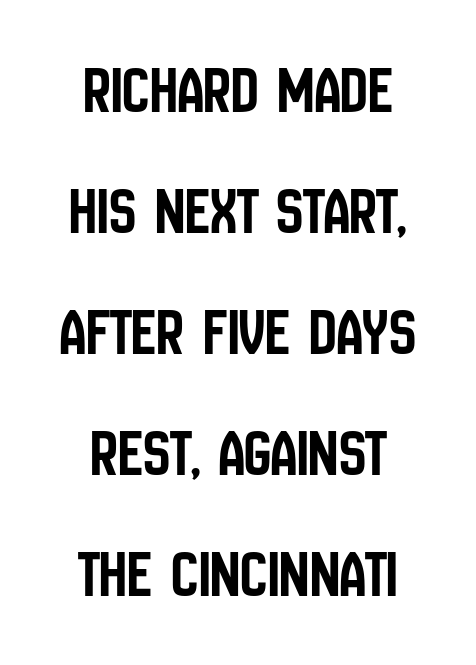
Nothing unusual about the tracking: characters are spaced as the font intends. Looks like regular typesetting: each glyph gets only the width it needs. Look at the bottom of the vertical strokes: they stop flat, with no serifs. A bare baseline throughout the passage.
